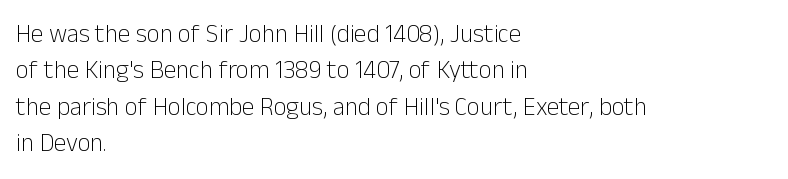
In terms of posture, this sample is upright. The passage shown has conventional tracking throughout. The zone under the glyphs is completely vacant. The lines are quadded left. These glyphs show unthickened strokes, regular width or finer. Rows of type keep a routine distance in the vertical direction.
